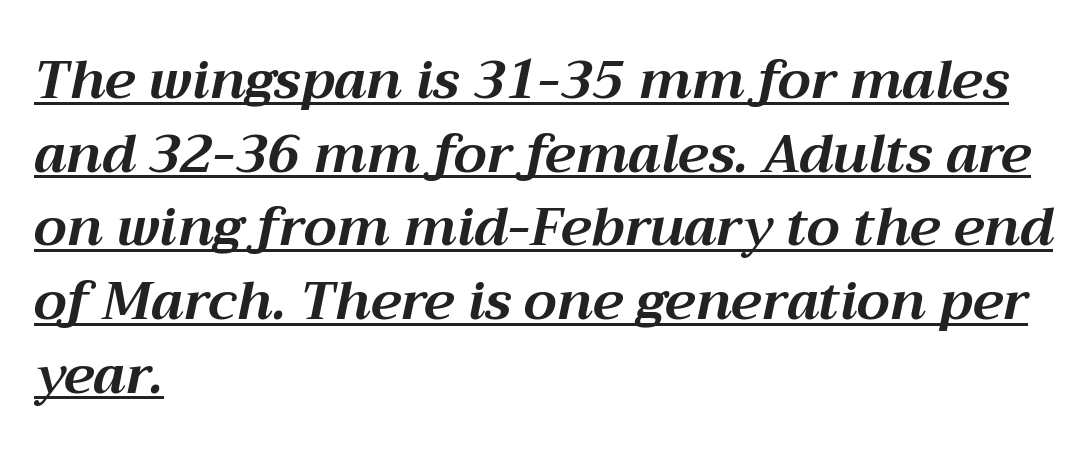
{"italic": "yes", "lean": "right", "slant_degrees": 12, "bold": "yes", "weight": "bold", "width": "normal", "stroke_contrast": "medium", "x_height": "medium", "monospaced": "no", "underline": "yes", "align": "left", "line_spacing": "normal", "line_spacing_ratio": 1.39, "letter_spacing": "normal", "letter_spacing_em": 0.0, "glyph_px": 53}
